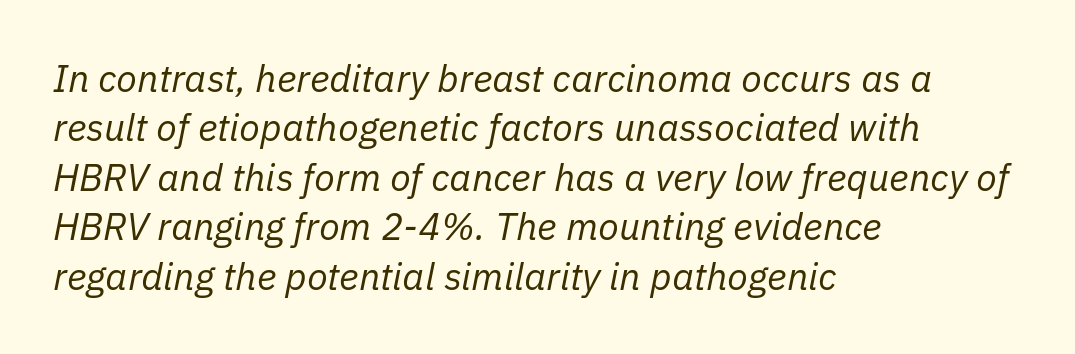
Think of a printed novel: that variable character pitch is what you see here. Is the type slanted? Yes — the strokes lean at a clear angle. Quick note: underline off. Default kerning and tracking; the words read as compact shapes.
